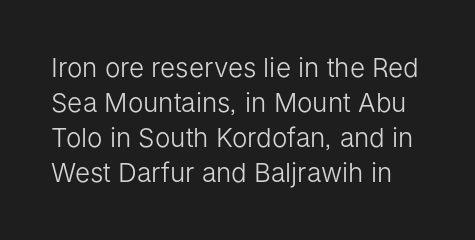
Q: Is the text bold? A: No.
Q: Is the text italic (slanted)? A: No, it is upright.
Q: Is the text underlined? A: No.
Q: Is the spacing between letters normal or unusually wide? A: Normal.
Q: Is the spacing between lines tight, normal or loose? A: Normal.
